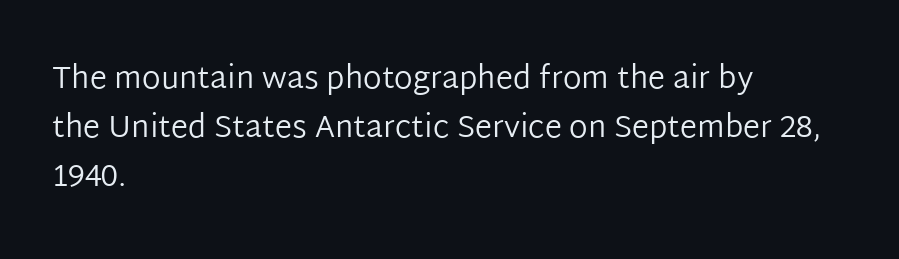
{"serif": "no", "italic": "no", "bold": "no", "weight": "regular", "width": "normal", "stroke_contrast": "low", "x_height": "medium", "monospaced": "no", "underline": "no", "align": "left", "line_spacing": "normal", "line_spacing_ratio": 1.58, "letter_spacing": "normal", "letter_spacing_em": 0.0, "glyph_px": 31}
